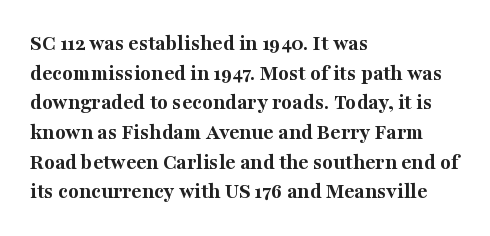
Q: Is the text bold? A: Yes.
Q: Is the text italic (slanted)? A: No, it is upright.
Q: Is the text underlined? A: No.
Q: How is the paragraph aligned? A: Left-aligned.
Q: Is the spacing between letters normal or unusually wide? A: Normal.
Q: Is the spacing between lines tight, normal or loose? A: Normal.
